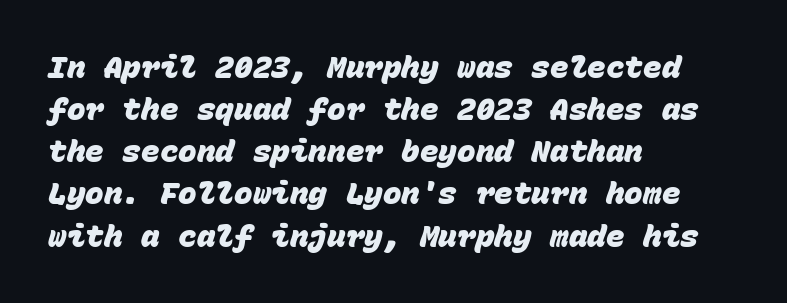
If you measured baseline to baseline, you'd find a middling distance. Classification — sans serif. These lines are set flush left with a ragged right edge. You could count columns in this text — the font is strictly monospaced. Heavy, bold letterforms.
